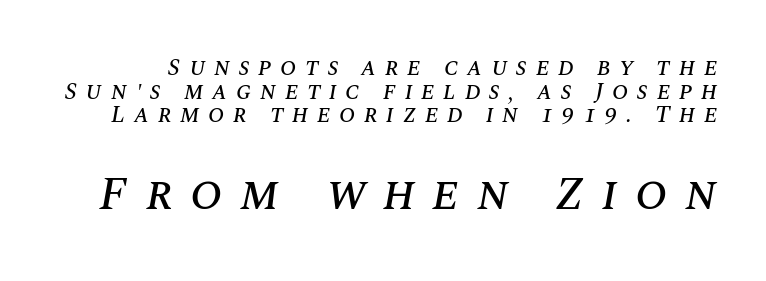
The image shows 48 px text type, italic (leaning right); set tight line spacing (0.98x), unusually wide letter spacing (+0.36 em), not underlined; the second (bottom) block is 2.0x larger; medium stroke contrast and a large x-height.
